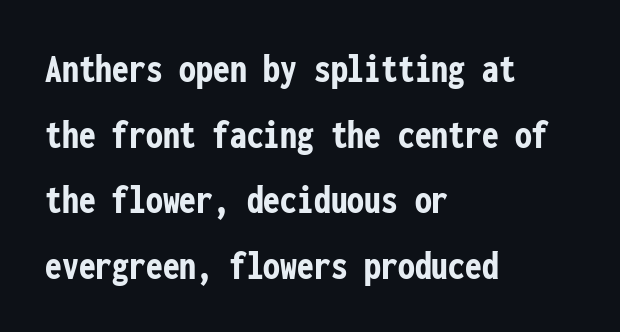
Q: Is the text bold? A: Yes.
Q: Is the text italic (slanted)? A: No, it is upright.
Q: Is the typeface a serif or a sans-serif typeface? A: Sans-serif.
Q: Is the text underlined? A: No.
Q: How is the paragraph aligned? A: Left-aligned.
Q: Is the spacing between letters normal or unusually wide? A: Normal.
Q: Is the spacing between lines tight, normal or loose? A: Normal.
Q: Width (condensed, normal, or wide)? A: Condensed.
Q: Stroke contrast? A: Low.
Q: x-height? A: Medium.
Q: Monospaced? A: Yes.
